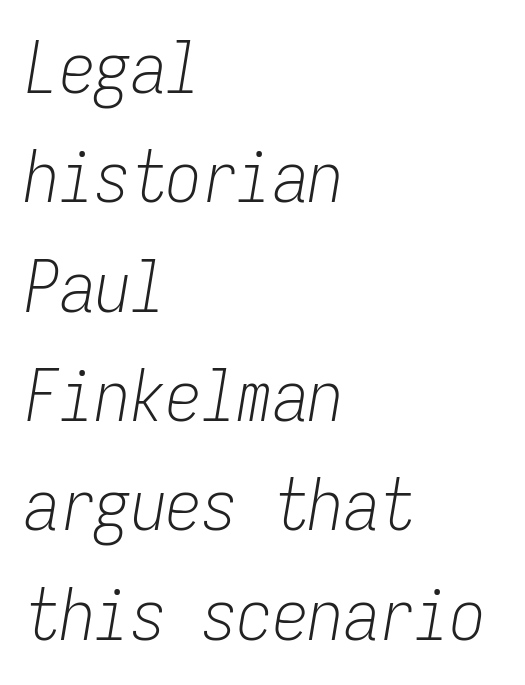
The image shows 71 px light, condensed type, italic (leaning right), monospaced; set left-aligned, normal line spacing (1.54x), normal letter spacing, not underlined; low stroke contrast and a medium x-height.
